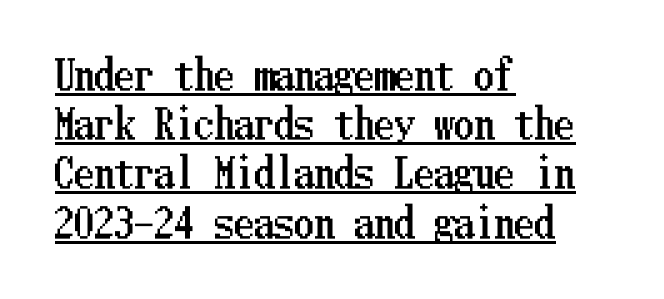
{"italic": "no", "width": "condensed", "stroke_contrast": "low", "x_height": "medium", "underline": "yes", "align": "left", "line_spacing_ratio": 1.23, "letter_spacing": "normal", "letter_spacing_em": 0.0, "glyph_px": 40}
